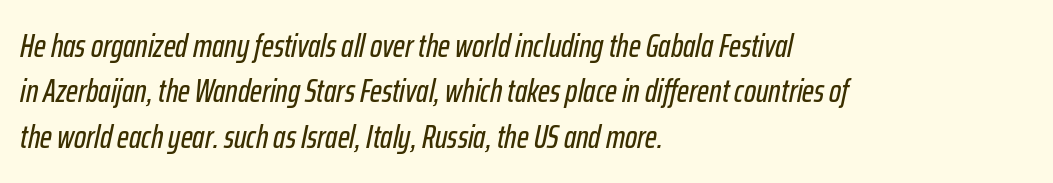
Q: Is the text italic (slanted)? A: Yes, it leans right by about 12 degrees.
Q: Is the text underlined? A: No.
Q: How is the paragraph aligned? A: Left-aligned.
Q: Is the spacing between letters normal or unusually wide? A: Normal.
Q: Is the spacing between lines tight, normal or loose? A: Normal.
Q: Width (condensed, normal, or wide)? A: Condensed.
Q: Stroke contrast? A: Low.
Q: x-height? A: Medium.
Q: Monospaced? A: No.
